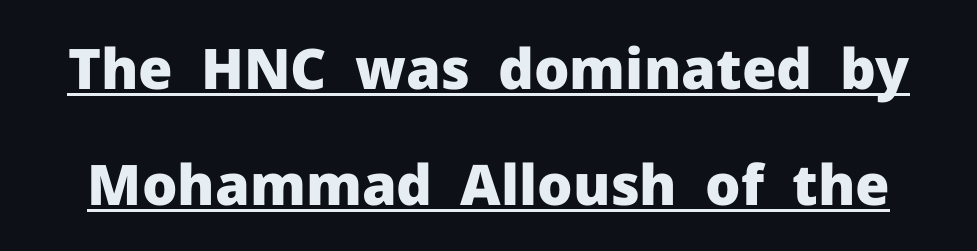
The lettering holds an erect, upright posture throughout. You can see a thin bar hugging the bottom of the glyphs. The leading is generous, giving the passage an open texture. Does the type have serifs? No, each stem ends abruptly. Emphasis by weight is at full strength: bold.
